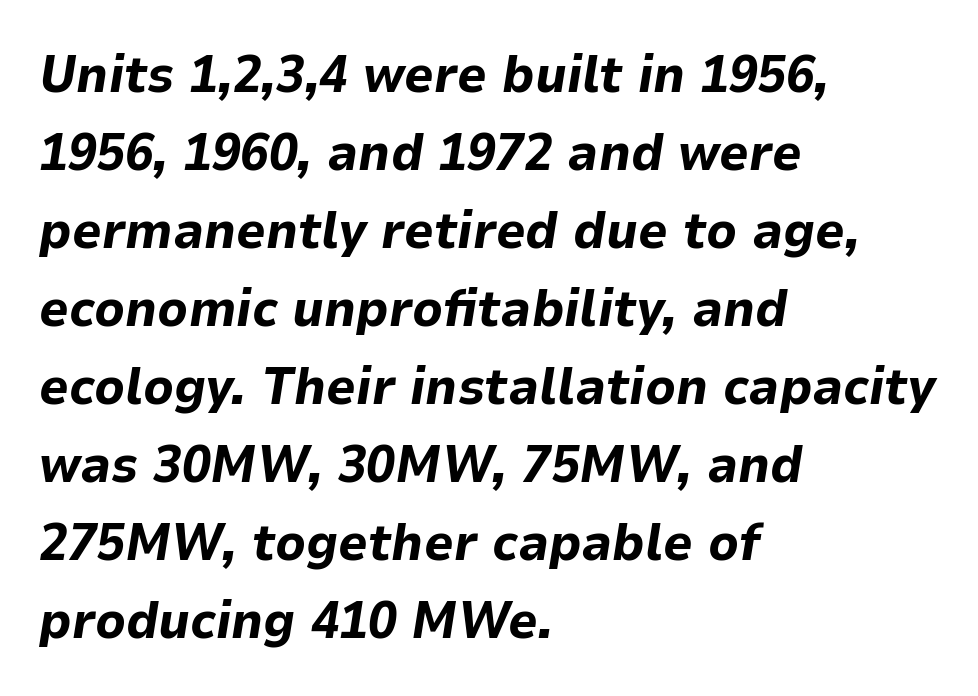
{"italic": "yes", "lean": "right", "slant_degrees": 9, "bold": "yes", "weight": "bold", "width": "normal", "stroke_contrast": "low", "x_height": "medium", "monospaced": "no", "underline": "no", "align": "left", "line_spacing": "normal", "line_spacing_ratio": 1.5, "letter_spacing": "normal", "letter_spacing_em": 0.0, "glyph_px": 52}
